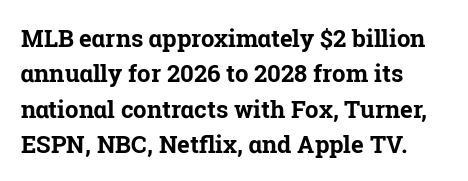
The baseline area is clear. Rendered with straight, roman letterforms. The face used here has the dense, thick strokes of a bold. One-word summary of the alignment: left.
